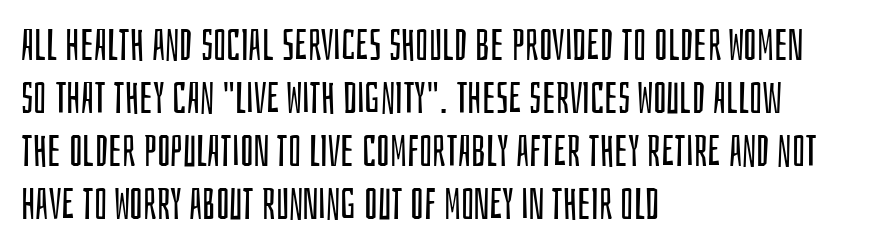
Q: Is the text bold? A: No.
Q: Is the text italic (slanted)? A: No, it is upright.
Q: Is the typeface a serif or a sans-serif typeface? A: Sans-serif.
Q: Is the text underlined? A: No.
Q: How is the paragraph aligned? A: Left-aligned.
Q: Is the spacing between letters normal or unusually wide? A: Normal.
Q: Width (condensed, normal, or wide)? A: Condensed.
Q: Stroke contrast? A: Low.
Q: x-height? A: Large.
Q: Monospaced? A: No.
